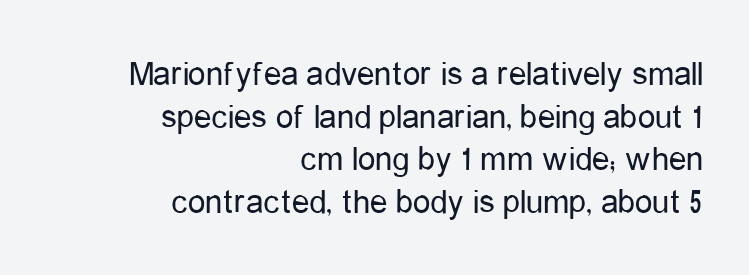
Characters remain perfectly vertical along every line. Classification — sans serif. One-word summary of the alignment: right. Inter-character spacing is left at the font's built-in metrics. This sample has the flowing, uneven cadence of proportional lettering.
